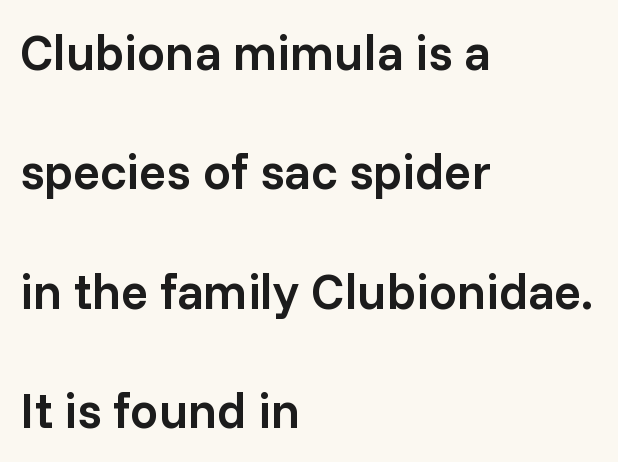
The image shows 50 px semibold sans-serif type, upright; set left-aligned, loose line spacing (2.39x), normal letter spacing, not underlined; low stroke contrast and a medium x-height.
